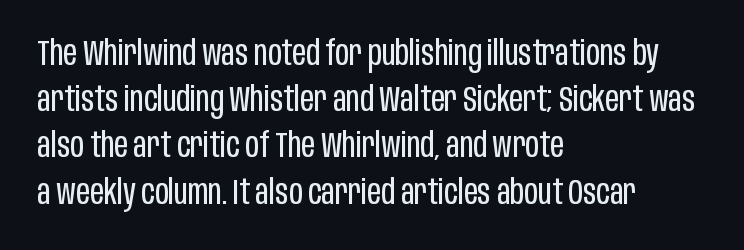
Q: Is the text bold? A: No.
Q: Is the text italic (slanted)? A: No, it is upright.
Q: Is the typeface a serif or a sans-serif typeface? A: Sans-serif.
Q: Is the text underlined? A: No.
Q: How is the paragraph aligned? A: Left-aligned.
Q: Is the spacing between letters normal or unusually wide? A: Normal.
Q: Is the spacing between lines tight, normal or loose? A: Normal.
Q: Width (condensed, normal, or wide)? A: Condensed.
Q: Stroke contrast? A: Low.
Q: x-height? A: Large.
Q: Monospaced? A: No.
